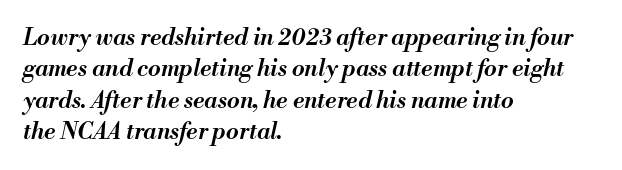
{"italic": "yes", "lean": "right", "slant_degrees": 13, "bold": "semi", "underline": "no", "align": "left", "line_spacing": "normal", "line_spacing_ratio": 1.36, "letter_spacing": "normal", "letter_spacing_em": 0.0, "glyph_px": 23}
